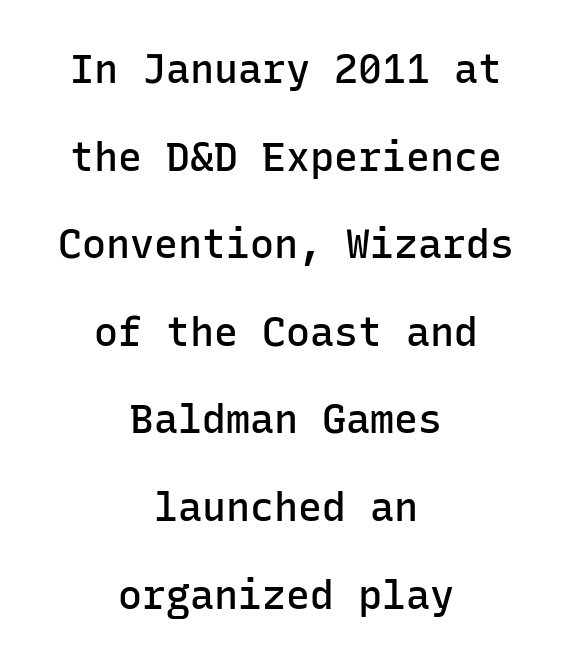
The image shows 40 px semibold sans-serif type, upright, monospaced; set centered, loose line spacing (2.19x), normal letter spacing, not underlined; low stroke contrast and a medium x-height.
